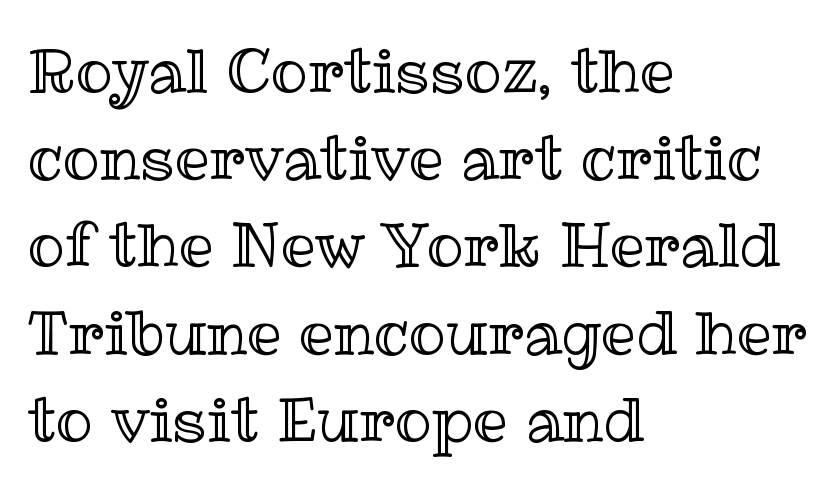
Q: Is the text italic (slanted)? A: No, it is upright.
Q: Is the text underlined? A: No.
Q: How is the paragraph aligned? A: Left-aligned.
Q: Is the spacing between letters normal or unusually wide? A: Normal.
Q: Is the spacing between lines tight, normal or loose? A: Normal.
Q: Width (condensed, normal, or wide)? A: Normal.
Q: x-height? A: Medium.
Q: Monospaced? A: No.
